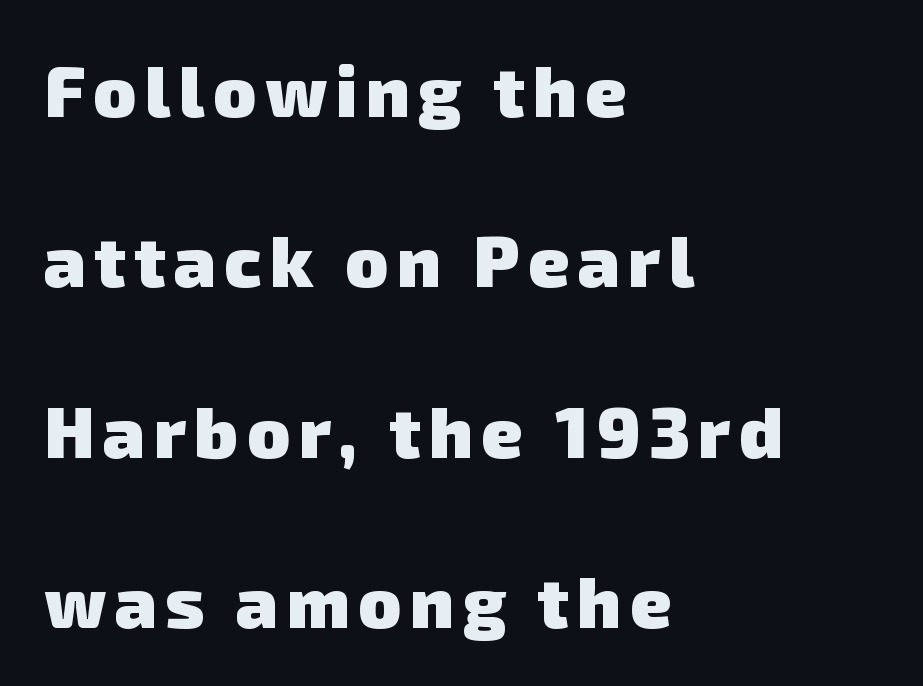
The image shows 71 px heavy sans-serif type; set left-aligned, loose line spacing (2.4x), not underlined; low stroke contrast and a medium x-height.
